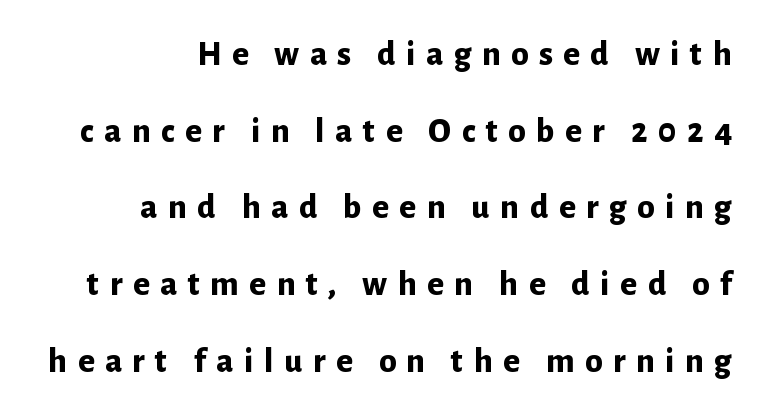
The image shows 35 px bold sans-serif type, upright; set loose line spacing (2.19x), unusually wide letter spacing (+0.3 em), not underlined; low stroke contrast and a medium x-height.
